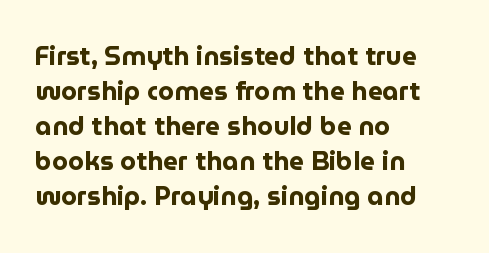
The image shows 26 px bold type, upright; set left-aligned, normal line spacing (1.35x), normal letter spacing, not underlined.
